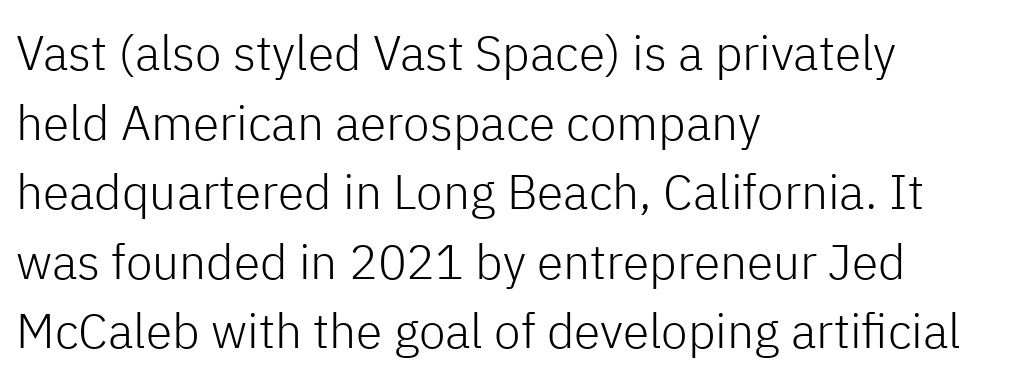
The image shows 48 px light sans-serif type, upright; set left-aligned, normal line spacing (1.45x), normal letter spacing, not underlined; low stroke contrast and a medium x-height.
